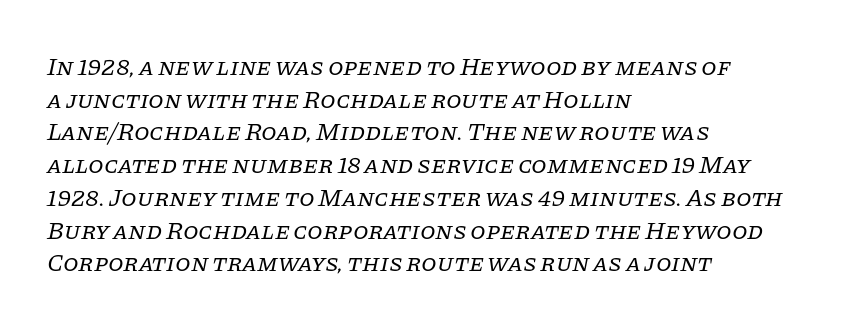
{"italic": "yes", "lean": "right", "slant_degrees": 11, "bold": "no", "underline": "no", "align": "left", "line_spacing": "normal", "line_spacing_ratio": 1.31, "letter_spacing": "normal", "letter_spacing_em": 0.0, "glyph_px": 25}
